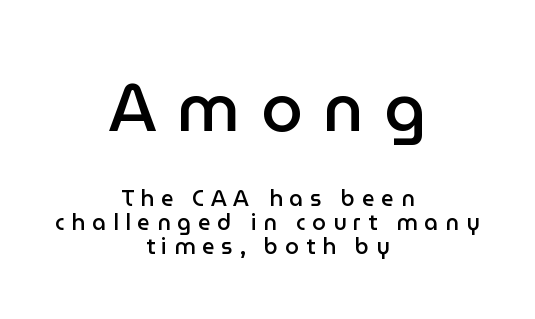
{"serif": "no", "italic": "no", "bold": "semi", "weight": "semibold", "width": "normal", "stroke_contrast": "low", "x_height": "medium", "monospaced": "no", "underline": "no", "align": "center", "line_spacing": "tight", "line_spacing_ratio": 1.09, "letter_spacing": "wide", "letter_spacing_em": 0.31, "larger_block": "first", "size_ratio": 3.0, "glyph_px": 66}
